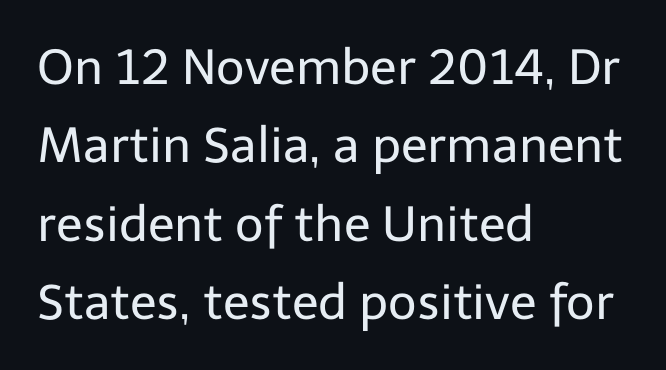
Q: Is the text bold? A: No.
Q: Is the text italic (slanted)? A: No, it is upright.
Q: Is the typeface a serif or a sans-serif typeface? A: Sans-serif.
Q: Is the text underlined? A: No.
Q: How is the paragraph aligned? A: Left-aligned.
Q: Is the spacing between letters normal or unusually wide? A: Normal.
Q: Is the spacing between lines tight, normal or loose? A: Normal.
Q: Width (condensed, normal, or wide)? A: Normal.
Q: Stroke contrast? A: Low.
Q: x-height? A: Medium.
Q: Monospaced? A: No.
